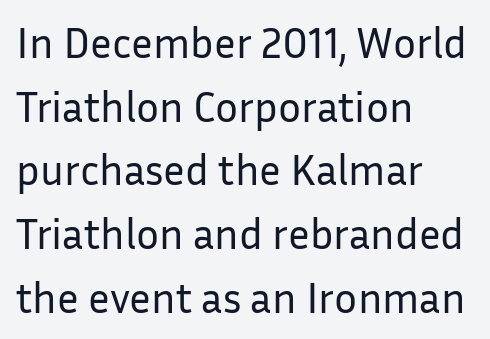
The image shows 43 px regular-weight sans-serif type, upright; set left-aligned, normal line spacing (1.48x), normal letter spacing, not underlined; low stroke contrast and a medium x-height.
